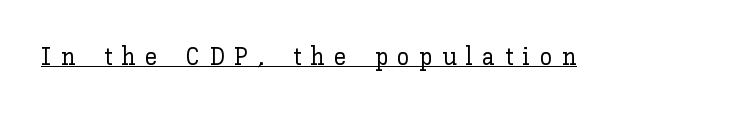
The image shows 25 px text type, upright; set unusually wide letter spacing (+0.38 em), underlined.
